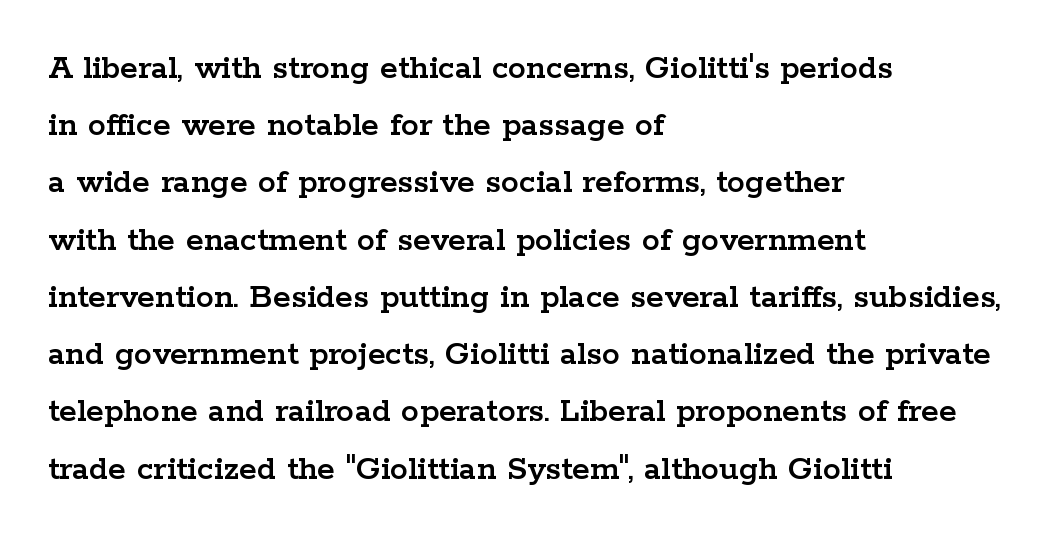
Q: Is the text italic (slanted)? A: No, it is upright.
Q: Is the typeface a serif or a sans-serif typeface? A: Serif.
Q: Is the text underlined? A: No.
Q: How is the paragraph aligned? A: Left-aligned.
Q: Is the spacing between letters normal or unusually wide? A: Normal.
Q: Is the spacing between lines tight, normal or loose? A: Normal.
Q: Width (condensed, normal, or wide)? A: Wide.
Q: Stroke contrast? A: Low.
Q: x-height? A: Medium.
Q: Monospaced? A: No.
